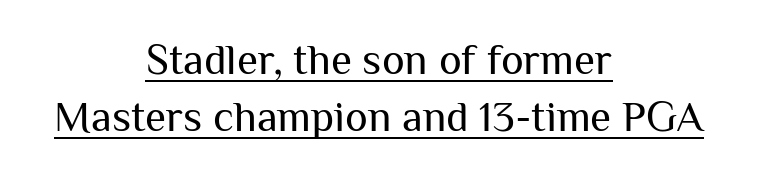
The image shows 43 px regular-weight sans-serif type, upright; set centered, normal line spacing (1.33x), normal letter spacing, underlined; medium stroke contrast and a medium x-height.
